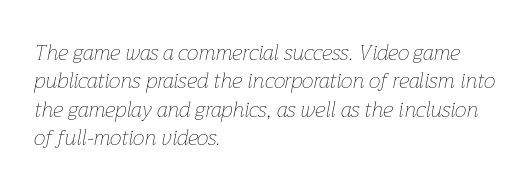
The typesetting does not lean heavy: it is not bold. Characters are canted at an angle relative to the baseline's perpendicular. The area under the type is left untouched. In CSS terms this would be text-align: left.
